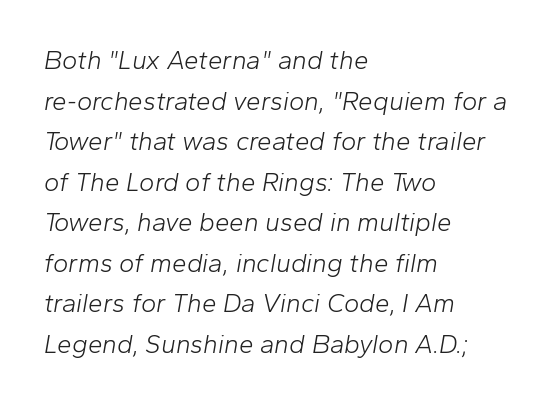
The image shows 26 px text type, italic (leaning right); set left-aligned, normal line spacing (1.56x), normal letter spacing, not underlined.
